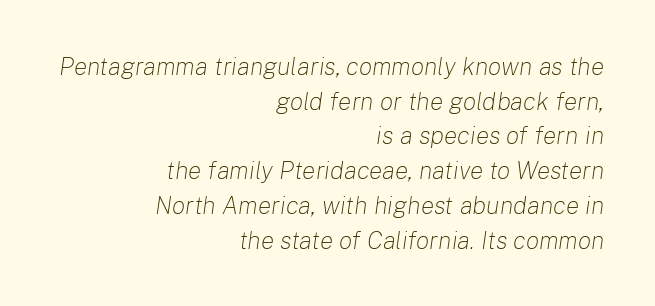
Q: Is the text bold? A: No.
Q: Is the text italic (slanted)? A: Yes, it leans right by about 8 degrees.
Q: Is the text underlined? A: No.
Q: How is the paragraph aligned? A: Right-aligned.
Q: Is the spacing between letters normal or unusually wide? A: Normal.
Q: Is the spacing between lines tight, normal or loose? A: Normal.
